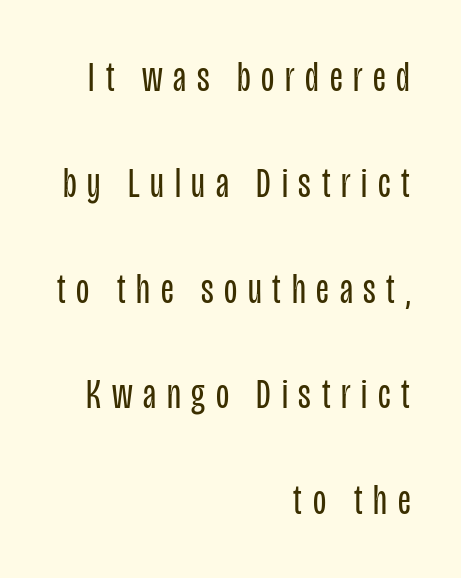
The image shows 43 px regular-weight, condensed sans-serif type, upright; set right-aligned, loose line spacing (2.46x), unusually wide letter spacing (+0.25 em), not underlined; low stroke contrast and a large x-height.
